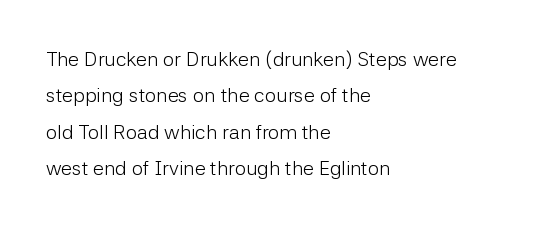
The image shows 20 px text type, upright; set left-aligned, line spacing 1.82x, normal letter spacing, not underlined.
